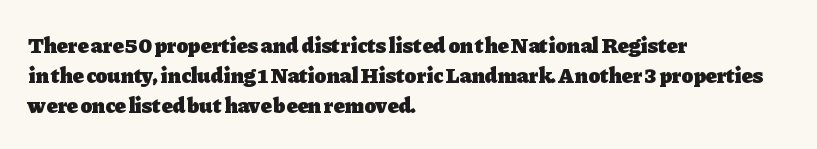
The paragraph shown leans on its left margin. This block has exactly the height ordinary leading produces. Italic: no, the glyphs are upright roman. The baseline area is clear.
